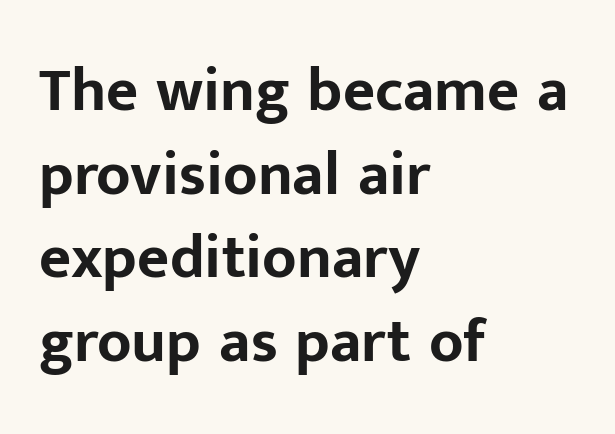
{"serif": "no", "italic": "no", "bold": "yes", "weight": "bold", "width": "normal", "stroke_contrast": "low", "x_height": "medium", "monospaced": "no", "underline": "no", "align": "left", "line_spacing": "normal", "line_spacing_ratio": 1.35, "letter_spacing": "normal", "letter_spacing_em": 0.0, "glyph_px": 62}
